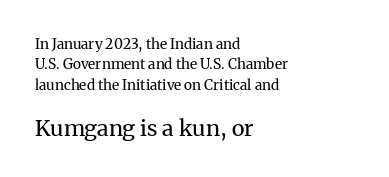
Q: Is the text bold? A: No.
Q: Is the text italic (slanted)? A: No, it is upright.
Q: Is the text underlined? A: No.
Q: How is the paragraph aligned? A: Left-aligned.
Q: Is the spacing between letters normal or unusually wide? A: Normal.
Q: Is the spacing between lines tight, normal or loose? A: Normal.
Q: Which block of text is set in a larger size, the first (top) or the second (bottom)? A: The second (bottom) one.
